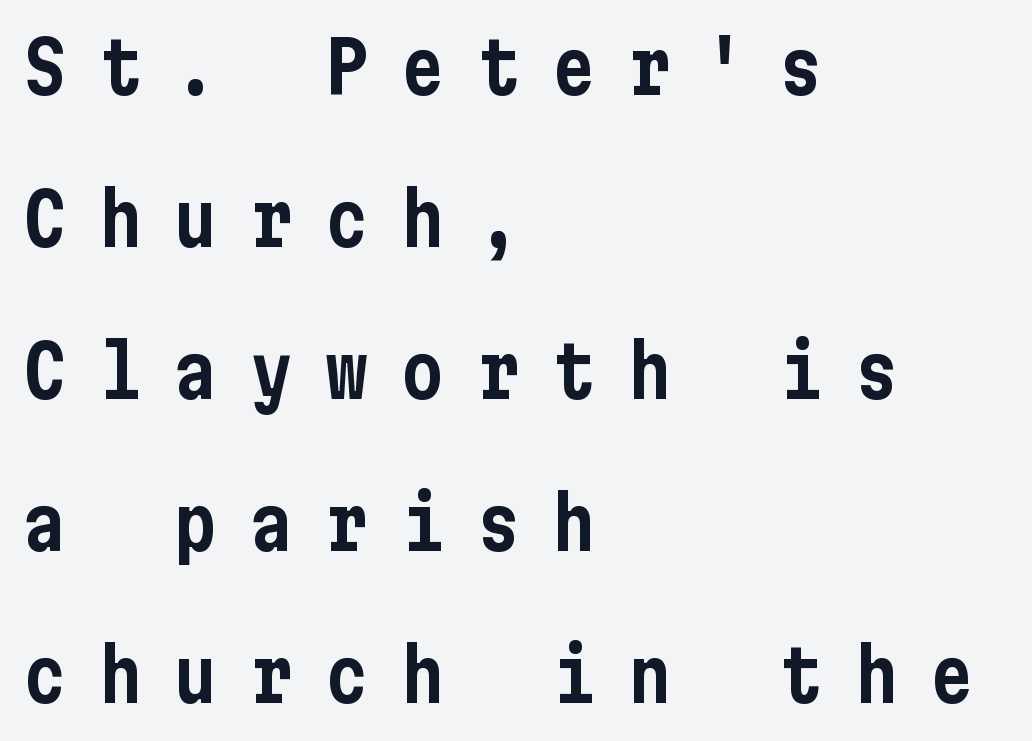
The image shows 72 px condensed sans-serif type, upright; set left-aligned, loose line spacing (2.11x), unusually wide letter spacing (+0.45 em), not underlined; low stroke contrast and a medium x-height.
